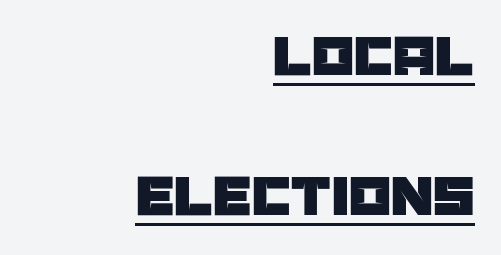
{"serif": "no", "italic": "no", "width": "normal", "stroke_contrast": "low", "x_height": "large", "monospaced": "no", "underline": "yes", "align": "right", "line_spacing": "loose", "line_spacing_ratio": 2.34, "letter_spacing": "normal", "letter_spacing_em": 0.0, "glyph_px": 60}
